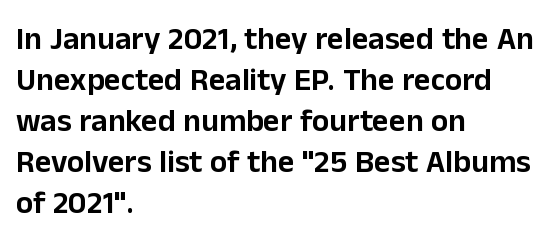
Reading down the block, your eye returns to a fixed left position each line. The rendering shows plain stroke endings on the letterforms — a sans-serif design. The passage shown is typed in a proportional face where columns would drift. It's the straight-up-and-down kind of type.
